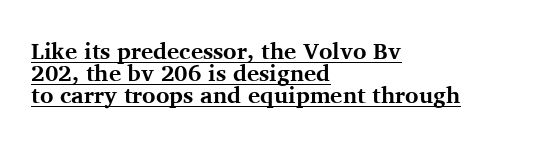
{"italic": "no", "bold": "yes", "underline": "yes", "align": "left", "line_spacing": "tight", "line_spacing_ratio": 0.95, "letter_spacing": "normal", "letter_spacing_em": 0.0, "glyph_px": 23}
